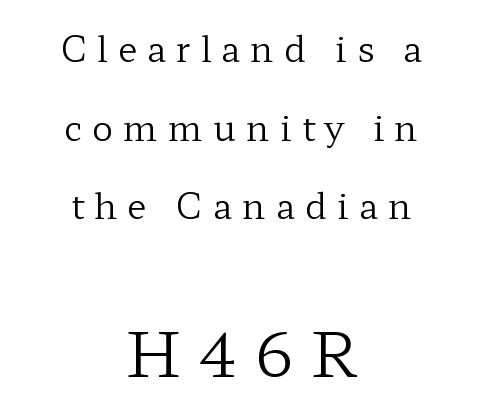
{"serif": "yes", "italic": "no", "bold": "no", "weight": "regular", "width": "wide", "stroke_contrast": "low", "x_height": "medium", "monospaced": "no", "underline": "no", "align": "center", "line_spacing": "loose", "line_spacing_ratio": 2.25, "letter_spacing": "wide", "letter_spacing_em": 0.29, "larger_block": "second", "size_ratio": 1.74, "glyph_px": 61}
